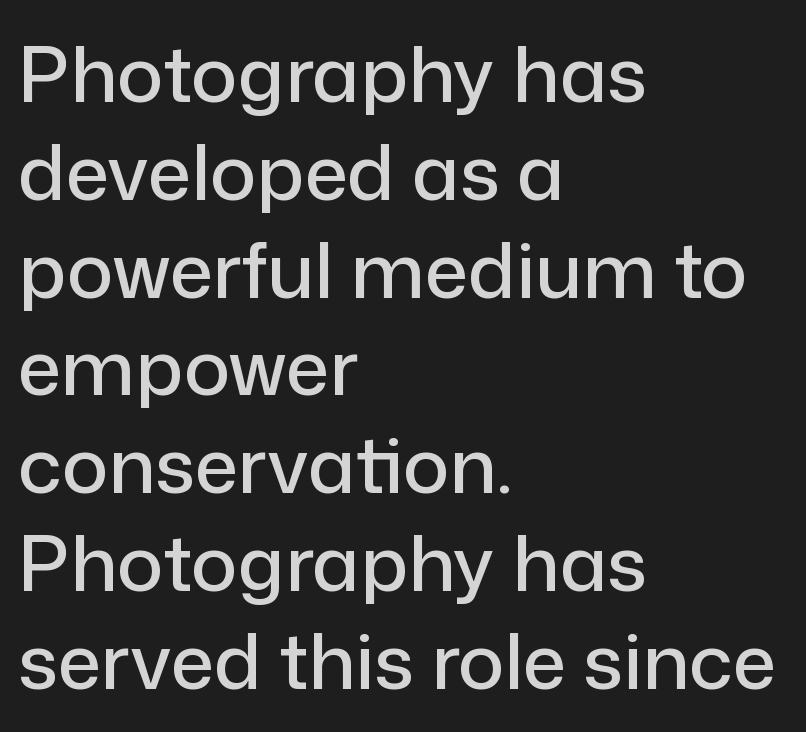
Q: Is the text italic (slanted)? A: No, it is upright.
Q: Is the typeface a serif or a sans-serif typeface? A: Sans-serif.
Q: Is the text underlined? A: No.
Q: How is the paragraph aligned? A: Left-aligned.
Q: Is the spacing between letters normal or unusually wide? A: Normal.
Q: Is the spacing between lines tight, normal or loose? A: Normal.
Q: Width (condensed, normal, or wide)? A: Normal.
Q: Stroke contrast? A: Low.
Q: x-height? A: Medium.
Q: Monospaced? A: No.
